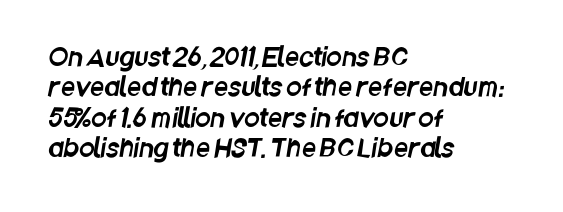
The image shows 25 px text type; set left-aligned, line spacing 1.22x, normal letter spacing, not underlined.
